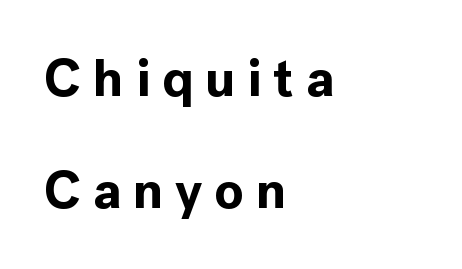
The image shows 53 px bold sans-serif type, upright; set left-aligned, loose line spacing (2.12x), unusually wide letter spacing (+0.22 em), not underlined; a medium x-height.
